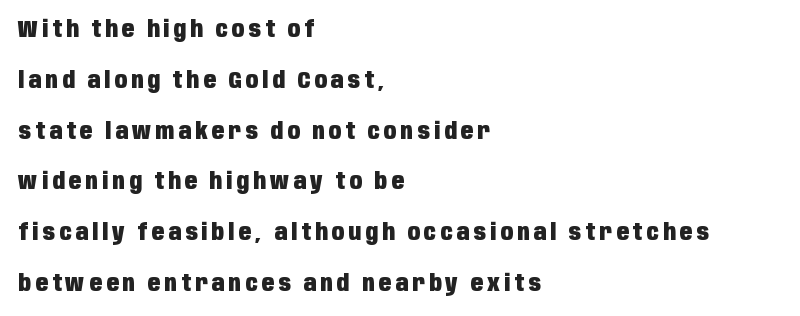
Every letter is thick-stroked: bold, no question. Style check: upright. The typesetter chose a ragged-right arrangement here. Lines of text with bare space underneath. Honestly, the rows look like they've been pulled way apart.
